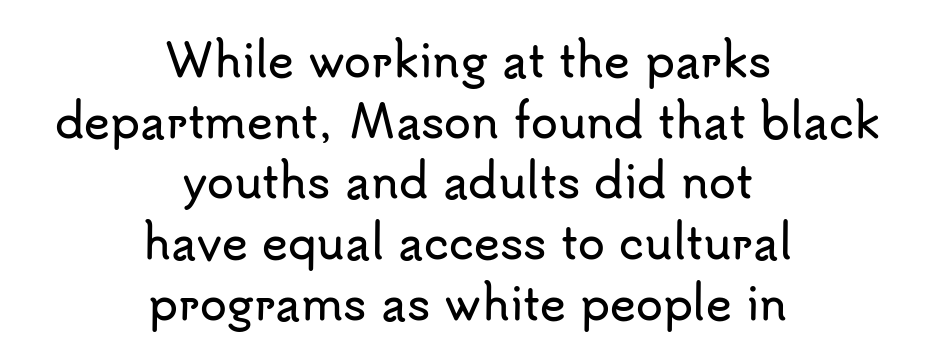
Q: Is the text italic (slanted)? A: No, it is upright.
Q: Is the typeface a serif or a sans-serif typeface? A: Sans-serif.
Q: Is the text underlined? A: No.
Q: How is the paragraph aligned? A: Centered.
Q: Is the spacing between letters normal or unusually wide? A: Normal.
Q: Is the spacing between lines tight, normal or loose? A: Normal.
Q: Width (condensed, normal, or wide)? A: Normal.
Q: Stroke contrast? A: Low.
Q: x-height? A: Small.
Q: Monospaced? A: No.
